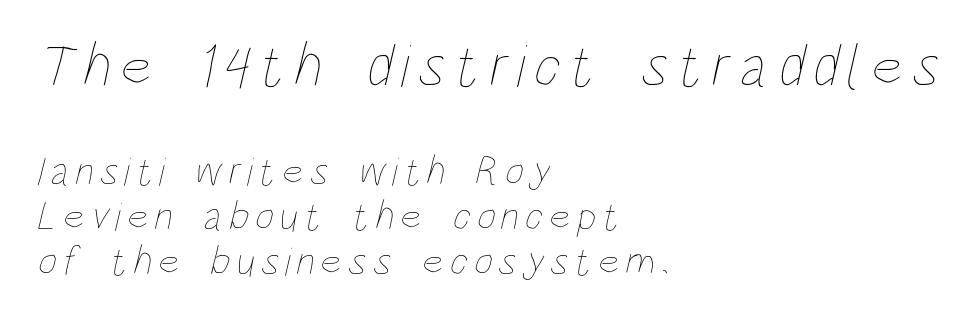
Q: Is the text bold? A: No.
Q: Is the text underlined? A: No.
Q: How is the paragraph aligned? A: Left-aligned.
Q: Is the spacing between lines tight, normal or loose? A: Tight.
Q: Which block of text is set in a larger size, the first (top) or the second (bottom)? A: The first (top) one.
Q: Width (condensed, normal, or wide)? A: Condensed.
Q: Stroke contrast? A: Low.
Q: x-height? A: Large.
Q: Monospaced? A: No.
